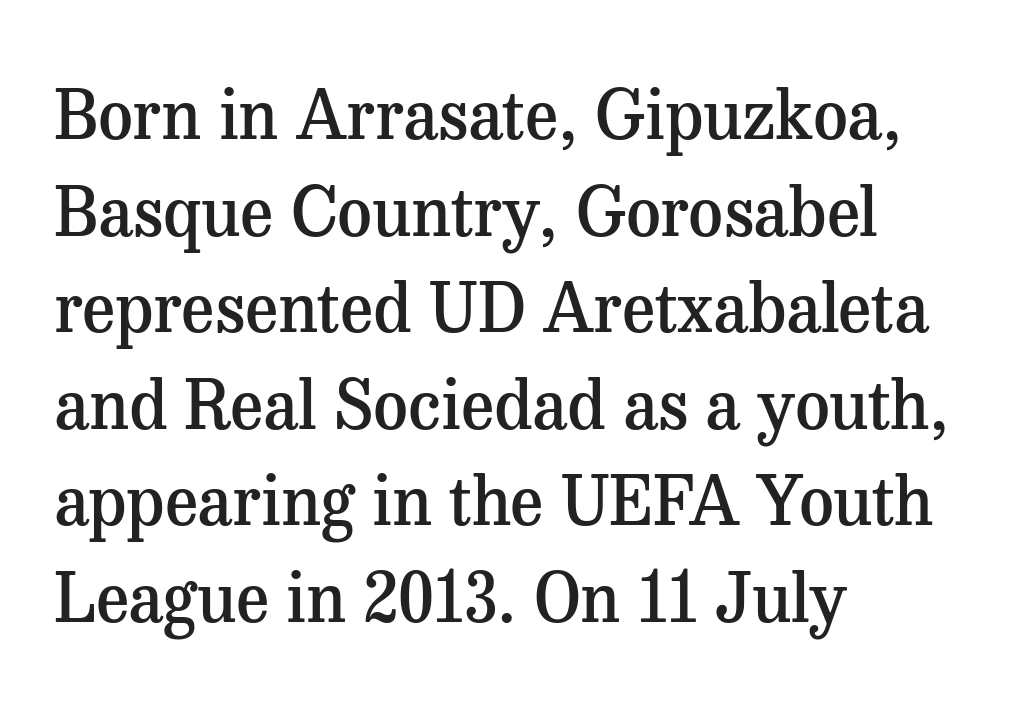
These lines carry some extra weight — a demibold, not a full bold. In terms of posture, this sample is upright. The typesetter chose a ragged-right arrangement here. The glyphs are unaccompanied by any horizontal stroke below them.
